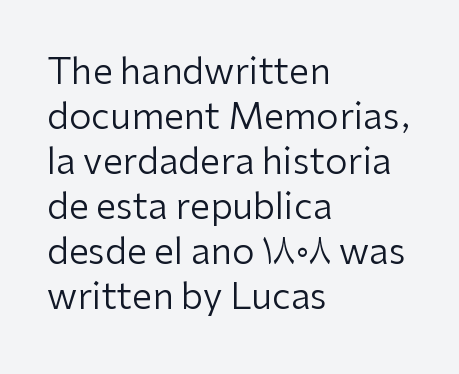
{"serif": "no", "italic": "no", "bold": "no", "weight": "regular", "width": "normal", "stroke_contrast": "low", "x_height": "medium", "monospaced": "no", "underline": "no", "align": "left", "line_spacing": "normal", "line_spacing_ratio": 1.25, "letter_spacing": "normal", "letter_spacing_em": 0.0, "glyph_px": 36}
